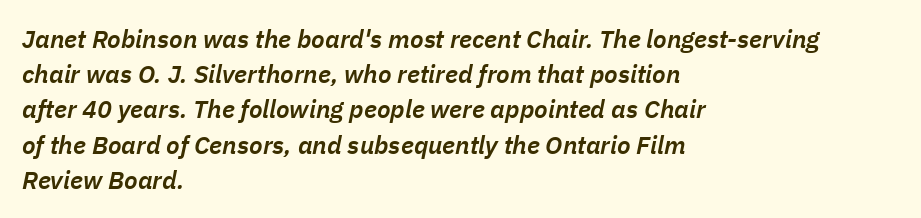
The letterforms sit shoulder to shoulder at normal distance. Stems and bowls a touch heavier than normal — semibold. Horizontal alignment here is leftward, the default for most running prose. Notice how the stems are inclined rather than vertical — that's the hallmark of italics. Honestly, the row spacing looks completely unremarkable.
